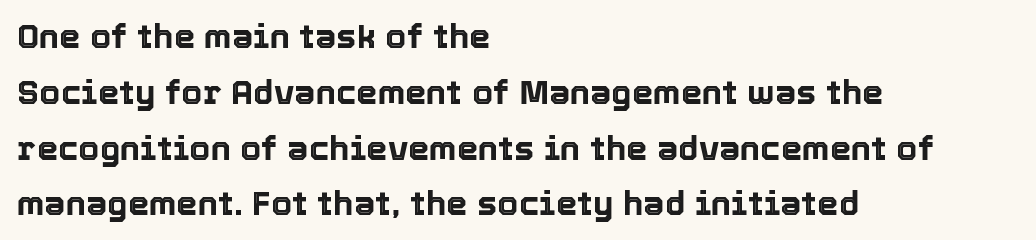
Leading matches the norm, producing a regular column. Ordinary non-slanted type is in use. There is no visible air inserted between adjacent glyphs. Honestly, there is no underline to notice here at all. Typeset ragged right — the left edge is the straight one. Character widths vary here, with narrow letters taking less room than wide ones.
